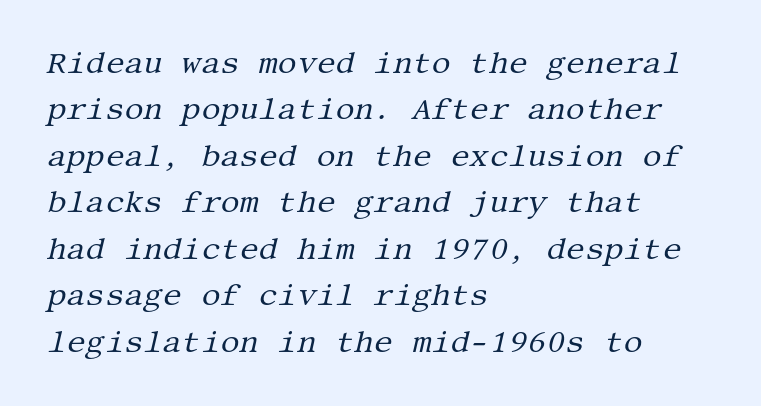
Words appear dense and cohesive because spacing is normal. The rows are spaced the way most documents space them. Weight: regular or lighter. Serif or sans? Serif — the stroke terminals have little feet.
